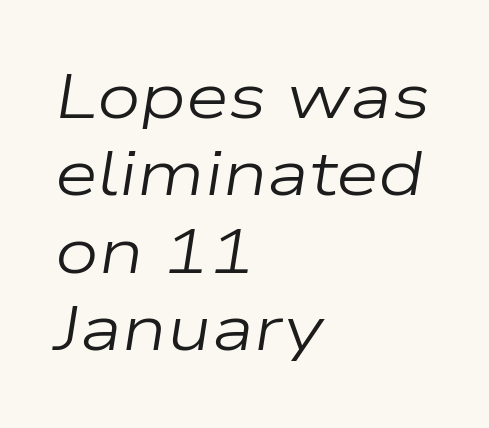
The image shows 62 px regular-weight, wide type, italic (leaning right); set left-aligned, normal line spacing (1.25x), normal letter spacing, not underlined; low stroke contrast and a medium x-height.
